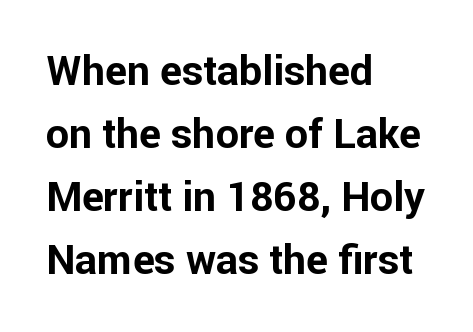
Q: Is the text bold? A: Yes.
Q: Is the text italic (slanted)? A: No, it is upright.
Q: Is the typeface a serif or a sans-serif typeface? A: Sans-serif.
Q: Is the text underlined? A: No.
Q: How is the paragraph aligned? A: Left-aligned.
Q: Is the spacing between letters normal or unusually wide? A: Normal.
Q: Is the spacing between lines tight, normal or loose? A: Normal.
Q: Width (condensed, normal, or wide)? A: Normal.
Q: Stroke contrast? A: Low.
Q: x-height? A: Medium.
Q: Monospaced? A: No.
